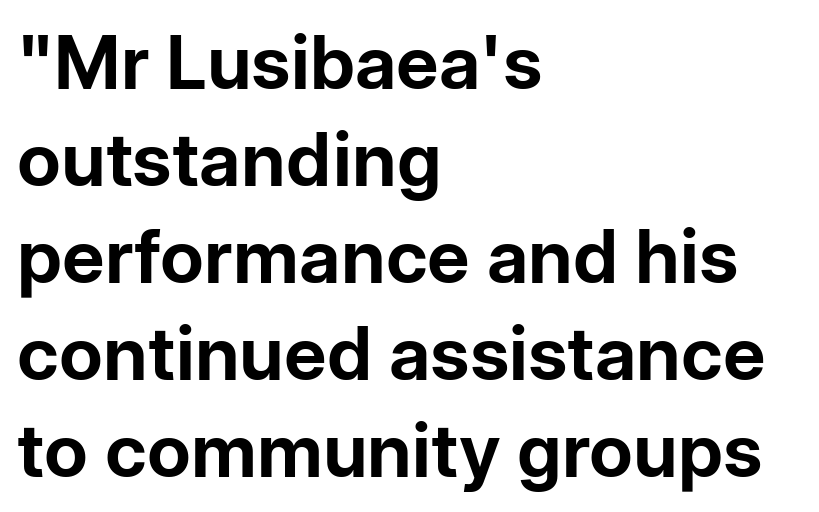
The image shows 74 px bold sans-serif type, upright; set left-aligned, normal line spacing (1.31x), normal letter spacing, not underlined; low stroke contrast and a medium x-height.
